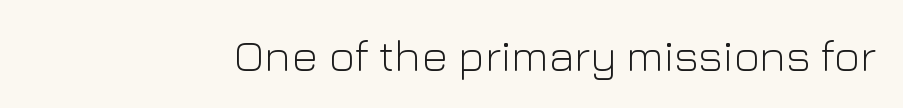
Q: Is the text bold? A: No.
Q: Is the text italic (slanted)? A: No, it is upright.
Q: Is the typeface a serif or a sans-serif typeface? A: Sans-serif.
Q: Is the text underlined? A: No.
Q: Is the spacing between letters normal or unusually wide? A: Normal.
Q: Width (condensed, normal, or wide)? A: Normal.
Q: Stroke contrast? A: Low.
Q: x-height? A: Medium.
Q: Monospaced? A: No.
